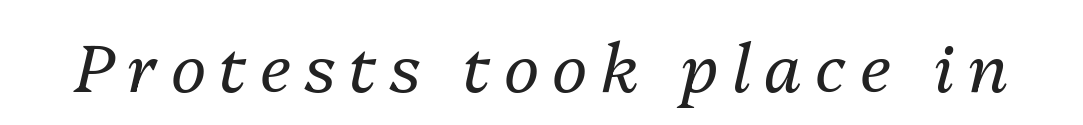
{"italic": "yes", "lean": "right", "slant_degrees": 13, "bold": "no", "weight": "regular", "width": "normal", "stroke_contrast": "medium", "x_height": "medium", "monospaced": "no", "underline": "no", "letter_spacing": "wide", "letter_spacing_em": 0.2, "glyph_px": 67}
